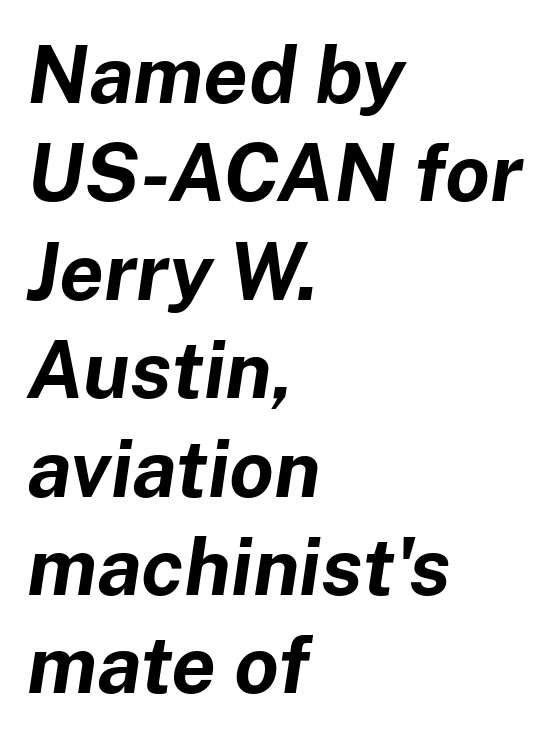
Q: Is the text bold? A: Yes.
Q: Is the text italic (slanted)? A: Yes, it leans right by about 8 degrees.
Q: Is the text underlined? A: No.
Q: How is the paragraph aligned? A: Left-aligned.
Q: Is the spacing between letters normal or unusually wide? A: Normal.
Q: Width (condensed, normal, or wide)? A: Normal.
Q: Stroke contrast? A: Low.
Q: x-height? A: Medium.
Q: Monospaced? A: No.
